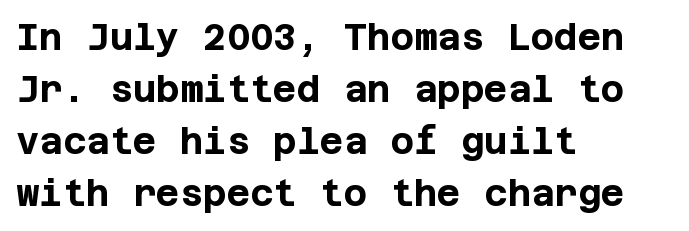
Q: Is the text bold? A: Yes.
Q: Is the text italic (slanted)? A: No, it is upright.
Q: Is the typeface a serif or a sans-serif typeface? A: Sans-serif.
Q: Is the text underlined? A: No.
Q: How is the paragraph aligned? A: Left-aligned.
Q: Is the spacing between letters normal or unusually wide? A: Normal.
Q: Is the spacing between lines tight, normal or loose? A: Normal.
Q: Width (condensed, normal, or wide)? A: Normal.
Q: Stroke contrast? A: Low.
Q: x-height? A: Large.
